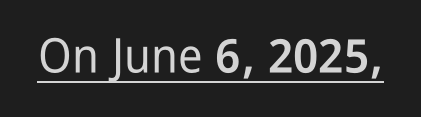
Q: Is the text italic (slanted)? A: No, it is upright.
Q: Is the typeface a serif or a sans-serif typeface? A: Sans-serif.
Q: Is the text underlined? A: Yes.
Q: Is the spacing between letters normal or unusually wide? A: Normal.
Q: Width (condensed, normal, or wide)? A: Condensed.
Q: Stroke contrast? A: Low.
Q: x-height? A: Medium.
Q: Monospaced? A: No.
